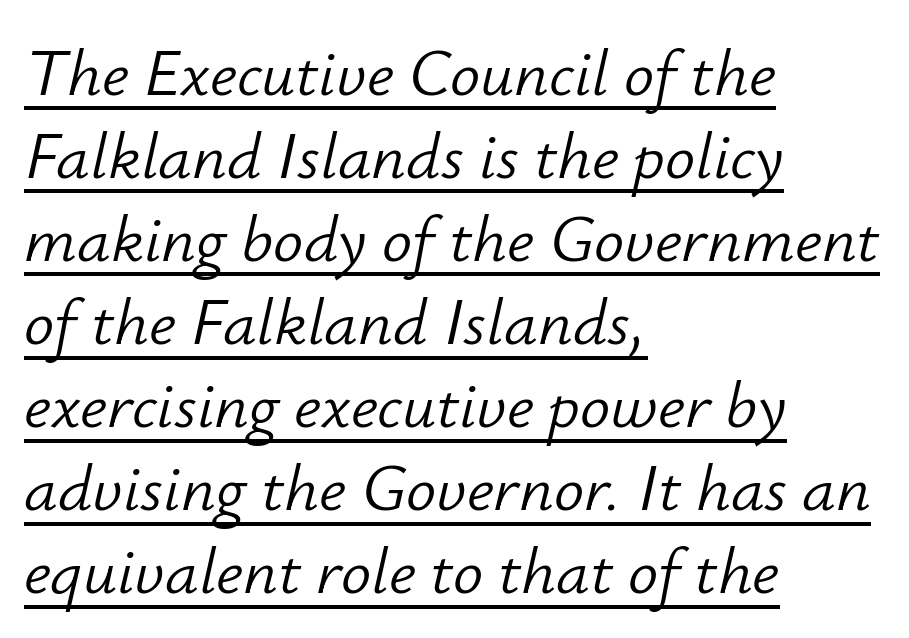
The image shows 67 px light type, italic (leaning right); set left-aligned, line spacing 1.24x, normal letter spacing, underlined; low stroke contrast and a small x-height.
